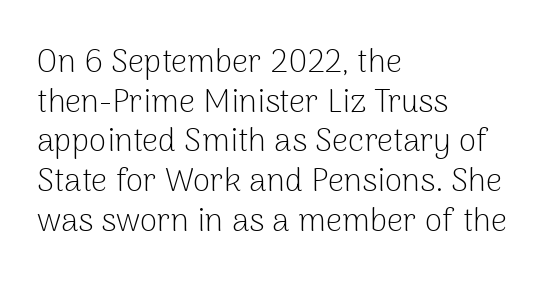
The image shows 32 px light sans-serif type, upright; set left-aligned, line spacing 1.24x, normal letter spacing, not underlined; low stroke contrast and a medium x-height.
